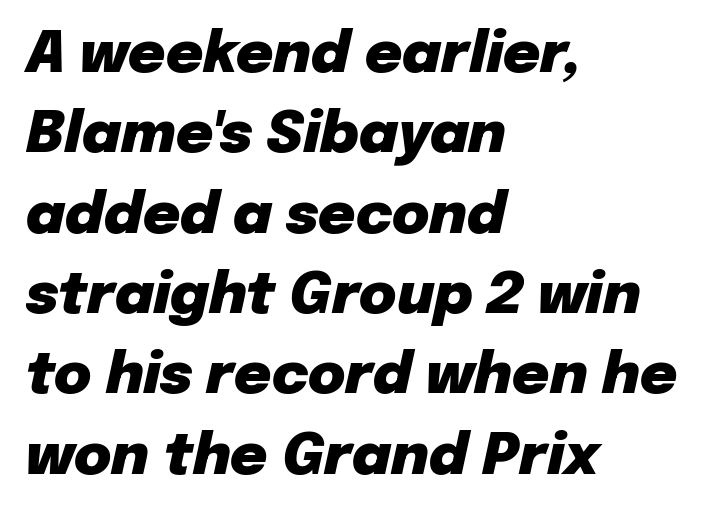
Underlining? Definitely not there. Is this a fixed-width face? No — the glyphs have proportional, varying widths. Chunky letters — that's bold for sure. Horizontal bands of white between lines are of average thickness. The whole block is typeset with a tilt. This rendering uses left alignment, leaving the right contour irregular.
